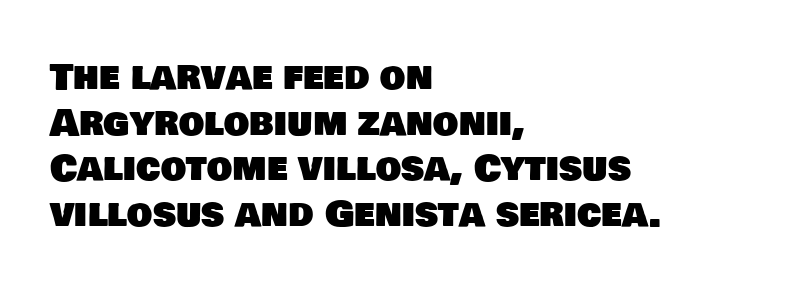
{"serif": "no", "width": "normal", "stroke_contrast": "low", "x_height": "large", "monospaced": "no", "underline": "no", "align": "left", "line_spacing": "normal", "line_spacing_ratio": 1.27, "letter_spacing": "normal", "letter_spacing_em": 0.0, "glyph_px": 36}
